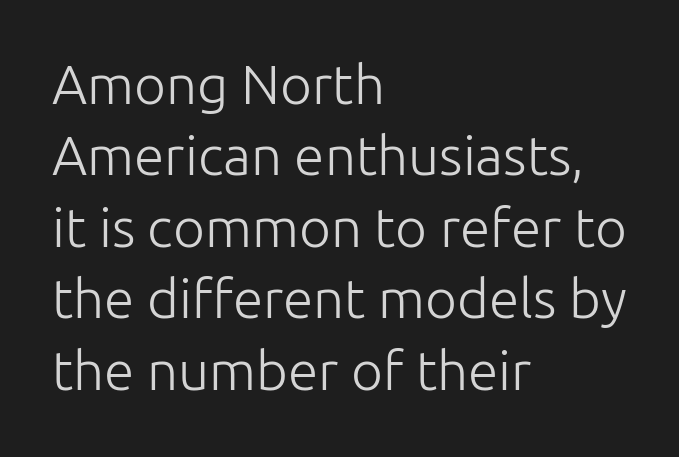
{"serif": "no", "italic": "no", "bold": "no", "weight": "light", "width": "normal", "stroke_contrast": "low", "x_height": "medium", "monospaced": "no", "underline": "no", "align": "left", "line_spacing": "normal", "line_spacing_ratio": 1.3, "letter_spacing": "normal", "letter_spacing_em": 0.0, "glyph_px": 55}
